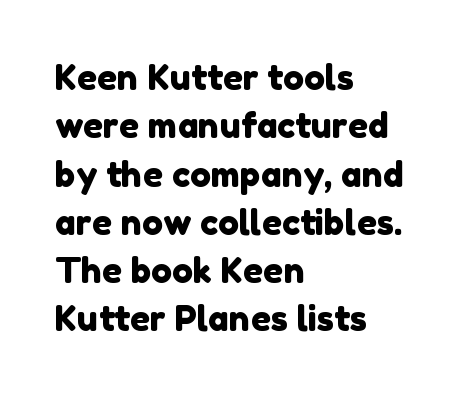
{"serif": "no", "width": "normal", "stroke_contrast": "low", "x_height": "medium", "monospaced": "no", "underline": "no", "align": "left", "line_spacing": "normal", "line_spacing_ratio": 1.38, "letter_spacing": "normal", "letter_spacing_em": 0.0, "glyph_px": 35}
